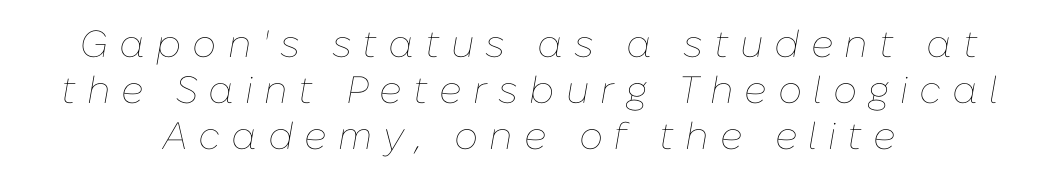
Q: Is the text bold? A: No.
Q: Is the text italic (slanted)? A: Yes, it leans right by about 10 degrees.
Q: Is the text underlined? A: No.
Q: How is the paragraph aligned? A: Centered.
Q: Is the spacing between letters normal or unusually wide? A: Unusually wide.
Q: Width (condensed, normal, or wide)? A: Normal.
Q: Stroke contrast? A: Low.
Q: x-height? A: Medium.
Q: Monospaced? A: No.
